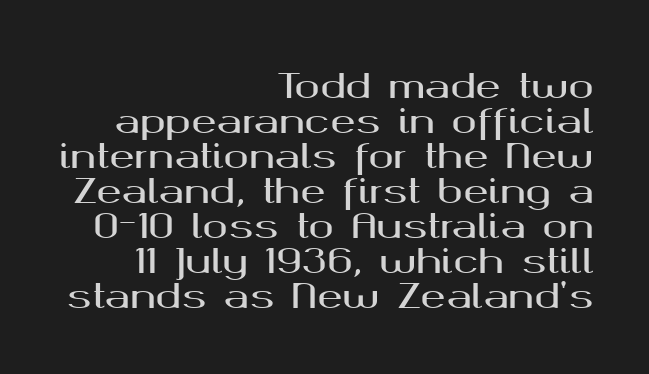
The font family rendered here belongs to the sans-serif group. The tracking reads as untouched default to a designer's eye. Very little white space separates one row of letters from the next. The baseline area is clear. Looks like regular typesetting: each glyph gets only the width it needs. Does the copy run flush right? Yes — the right margin is perfectly even.
